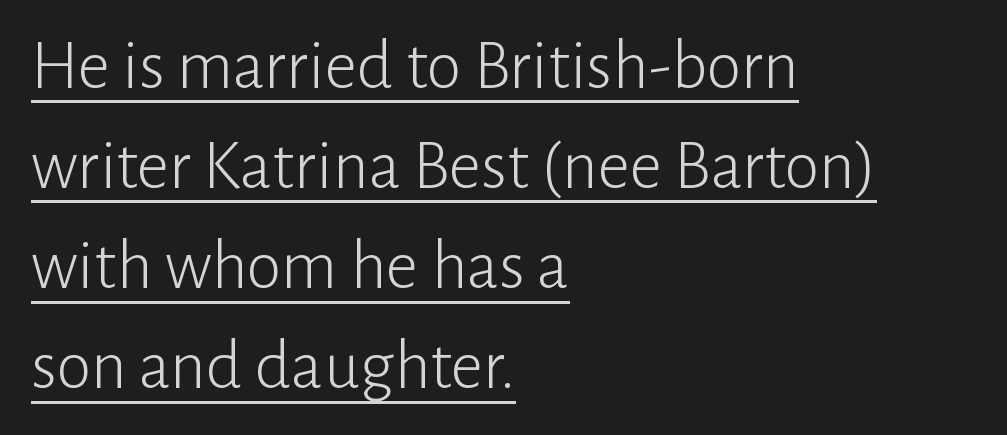
Q: Is the text bold? A: No.
Q: Is the text italic (slanted)? A: No, it is upright.
Q: Is the typeface a serif or a sans-serif typeface? A: Sans-serif.
Q: Is the text underlined? A: Yes.
Q: How is the paragraph aligned? A: Left-aligned.
Q: Is the spacing between letters normal or unusually wide? A: Normal.
Q: Is the spacing between lines tight, normal or loose? A: Normal.
Q: Width (condensed, normal, or wide)? A: Normal.
Q: Stroke contrast? A: Low.
Q: x-height? A: Medium.
Q: Monospaced? A: No.
